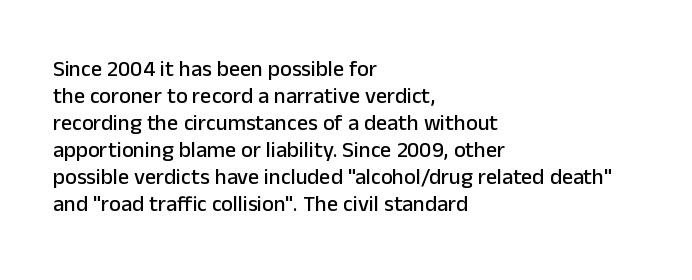
Q: Is the text italic (slanted)? A: No, it is upright.
Q: Is the text underlined? A: No.
Q: How is the paragraph aligned? A: Left-aligned.
Q: Is the spacing between letters normal or unusually wide? A: Normal.
